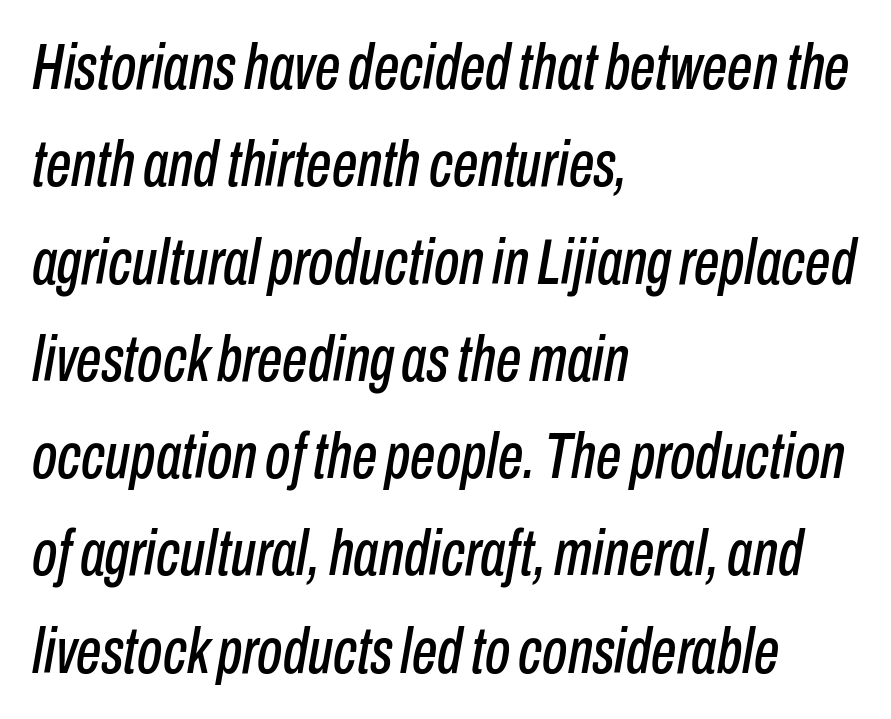
The image shows 64 px condensed type, italic (leaning right); set left-aligned, normal line spacing (1.52x), normal letter spacing, not underlined; low stroke contrast and a medium x-height.
